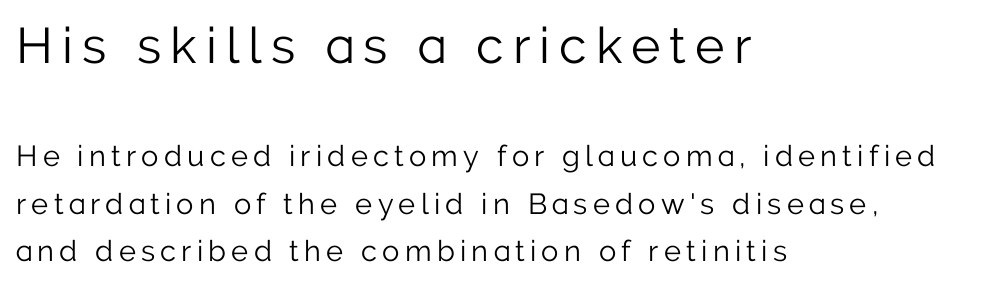
{"serif": "no", "italic": "no", "bold": "no", "weight": "light", "width": "normal", "stroke_contrast": "low", "x_height": "medium", "monospaced": "no", "underline": "no", "align": "left", "line_spacing": "normal", "line_spacing_ratio": 1.64, "larger_block": "first", "size_ratio": 1.72, "glyph_px": 50}
